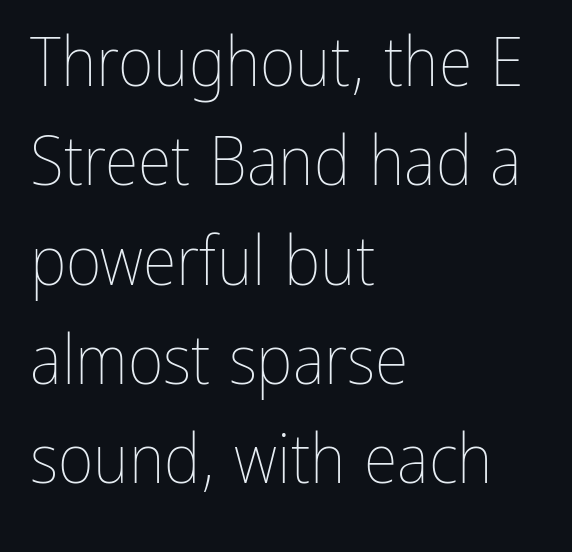
You can tell it's not italic because the verticals are truly vertical. Inter-character spacing is left at the font's built-in metrics. Varying glyph widths throughout — classic text-font behaviour. Leading: standard. The space directly below the letters is spotless. This reads as an unemphasized weight, regular at the heaviest.
